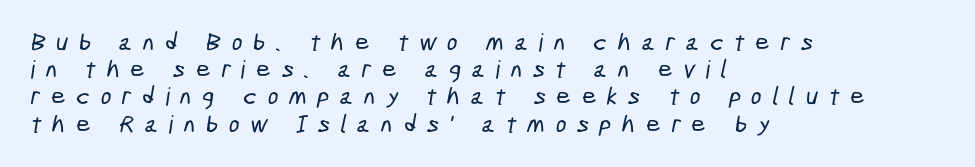
Q: Is the text underlined? A: No.
Q: How is the paragraph aligned? A: Left-aligned.
Q: Is the spacing between letters normal or unusually wide? A: Unusually wide.
Q: Is the spacing between lines tight, normal or loose? A: Tight.
